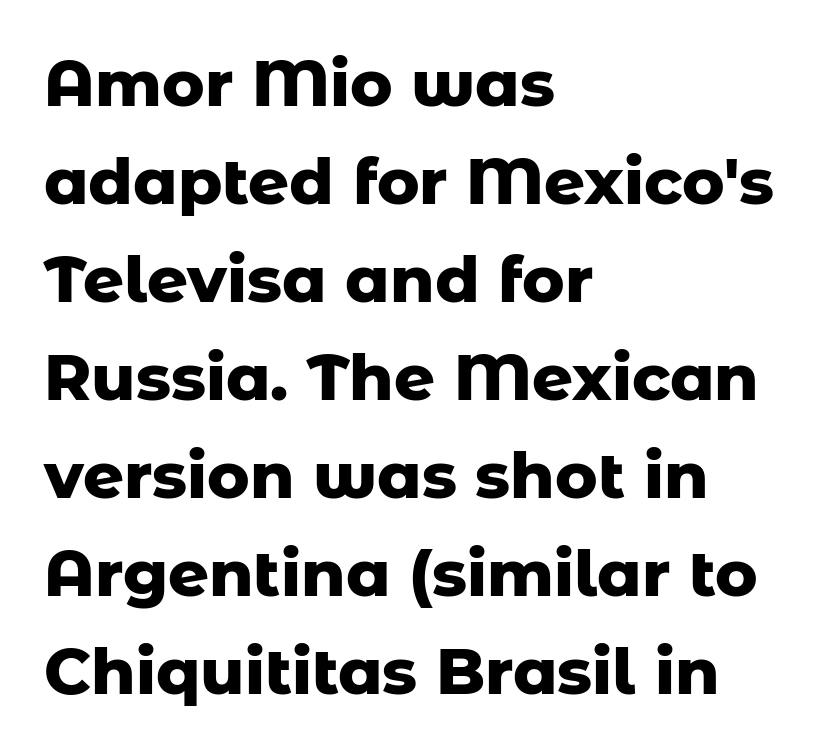
Students, note that the glyphs here touch the page at normal intervals. Notice how the stems are strictly vertical — no italics here. The rendering shows plain stroke endings on the letterforms — a sans-serif design. Casual observation: everything's shoved over to the left. Rows of type keep a routine distance in the vertical direction. Plenty of ink on the page — the face is bold.
